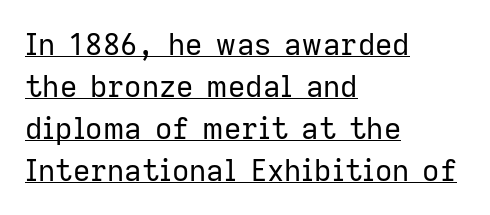
The image shows 30 px regular-weight sans-serif type, upright; set left-aligned, normal line spacing (1.4x), normal letter spacing, underlined; low stroke contrast and a medium x-height.
